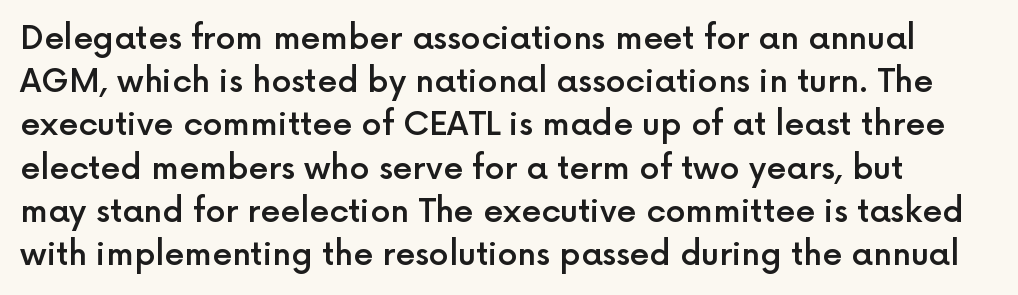
Q: Is the text bold? A: Semi-bold.
Q: Is the text italic (slanted)? A: No, it is upright.
Q: Is the typeface a serif or a sans-serif typeface? A: Sans-serif.
Q: Is the text underlined? A: No.
Q: Is the spacing between letters normal or unusually wide? A: Normal.
Q: Is the spacing between lines tight, normal or loose? A: Normal.
Q: Width (condensed, normal, or wide)? A: Normal.
Q: x-height? A: Medium.
Q: Monospaced? A: No.
